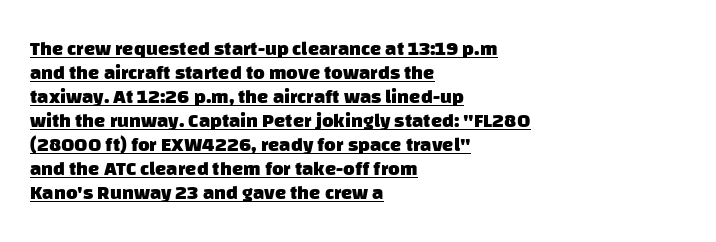
The lines are quadded left. The rendering uses a bold face; every stroke is thick and dark. The letterforms sit shoulder to shoulder at normal distance. The passage shown is underscored from start to finish.
